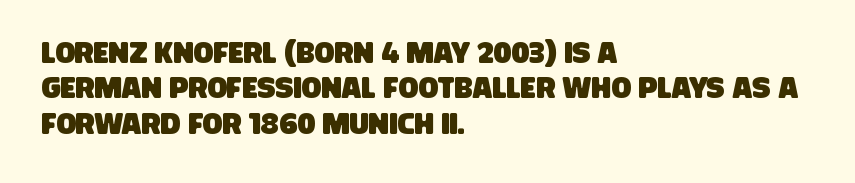
The image shows 29 px condensed sans-serif type; set left-aligned, line spacing 1.22x, normal letter spacing, not underlined; low stroke contrast and a large x-height.
